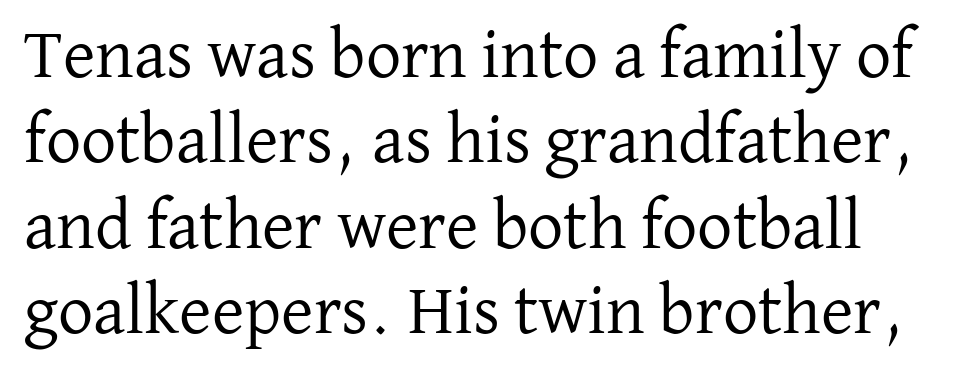
{"serif": "yes", "italic": "no", "bold": "no", "weight": "regular", "width": "normal", "stroke_contrast": "low", "x_height": "medium", "monospaced": "no", "underline": "no", "line_spacing_ratio": 1.22, "letter_spacing": "normal", "letter_spacing_em": 0.0, "glyph_px": 70}
